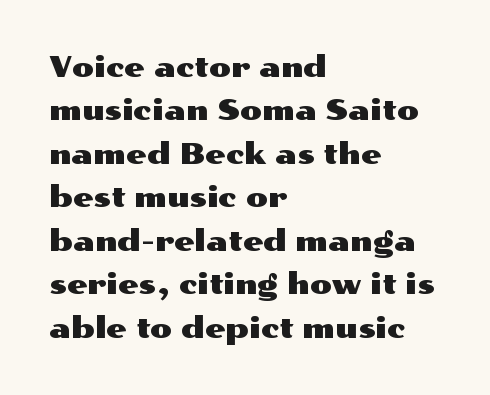
Notice how descenders clear the ascenders below comfortably — that's standard leading. The typography opts for an upright posture over an oblique one. Serifs: no, the terminals of the letterforms are clean. Default kerning and tracking; the words read as compact shapes.
